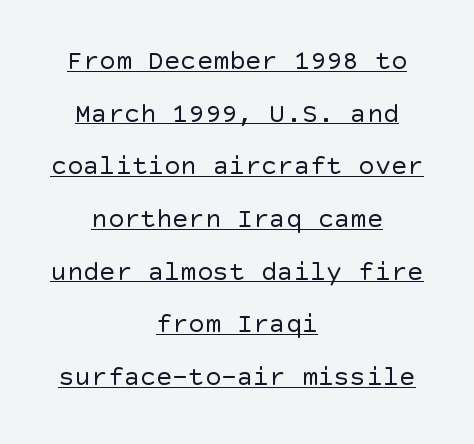
The image shows 27 px text type, upright; set centered, loose line spacing (1.95x), normal letter spacing, underlined.
